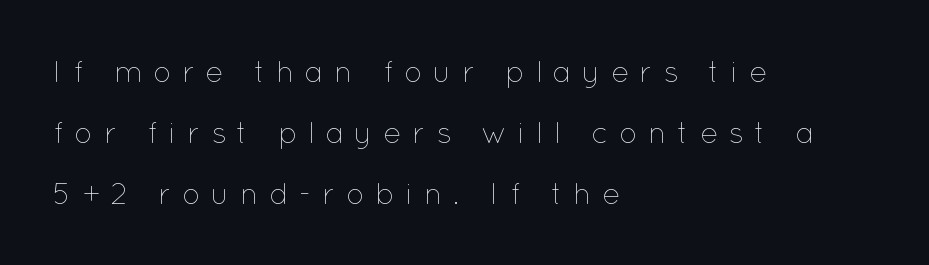
The image shows 30 px thin type, upright; set left-aligned, loose line spacing (2.04x), unusually wide letter spacing (+0.35 em), not underlined; low stroke contrast and a medium x-height.
